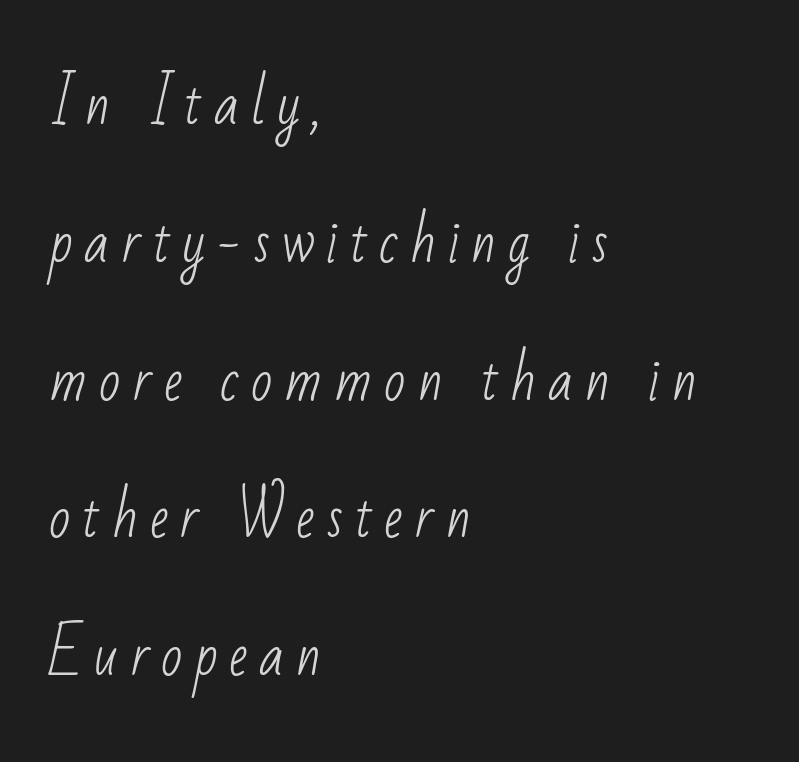
Q: Is the text bold? A: No.
Q: Is the typeface a serif or a sans-serif typeface? A: Sans-serif.
Q: Is the text underlined? A: No.
Q: How is the paragraph aligned? A: Left-aligned.
Q: Is the spacing between letters normal or unusually wide? A: Unusually wide.
Q: Is the spacing between lines tight, normal or loose? A: Loose.
Q: Width (condensed, normal, or wide)? A: Condensed.
Q: Stroke contrast? A: Low.
Q: x-height? A: Small.
Q: Monospaced? A: No.
